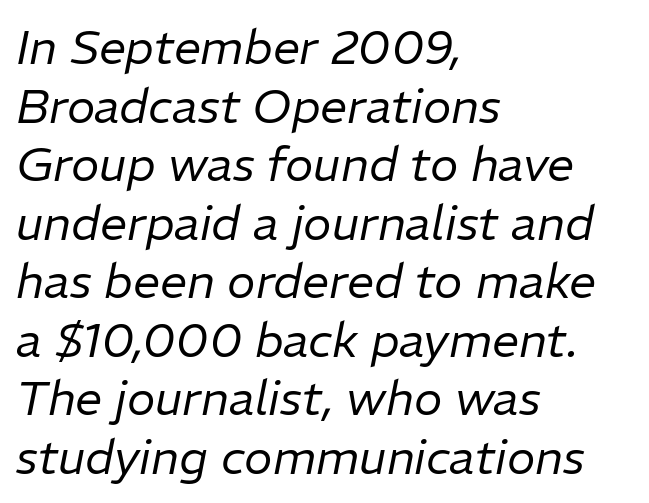
Q: Is the text bold? A: No.
Q: Is the text italic (slanted)? A: Yes, it leans right by about 11 degrees.
Q: Is the text underlined? A: No.
Q: How is the paragraph aligned? A: Left-aligned.
Q: Is the spacing between letters normal or unusually wide? A: Normal.
Q: Width (condensed, normal, or wide)? A: Normal.
Q: Stroke contrast? A: Low.
Q: x-height? A: Medium.
Q: Monospaced? A: No.
